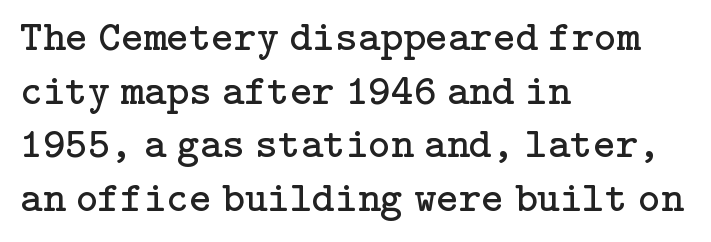
Q: Is the text bold? A: No.
Q: Is the text italic (slanted)? A: No, it is upright.
Q: Is the typeface a serif or a sans-serif typeface? A: Serif.
Q: Is the text underlined? A: No.
Q: How is the paragraph aligned? A: Left-aligned.
Q: Is the spacing between letters normal or unusually wide? A: Normal.
Q: Is the spacing between lines tight, normal or loose? A: Normal.
Q: Width (condensed, normal, or wide)? A: Normal.
Q: Stroke contrast? A: Low.
Q: x-height? A: Medium.
